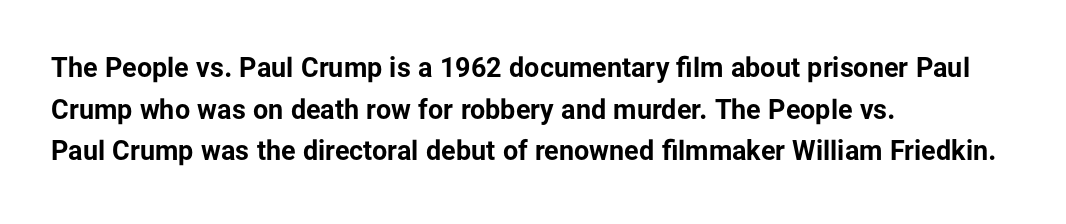
Q: Is the text bold? A: Yes.
Q: Is the text italic (slanted)? A: No, it is upright.
Q: Is the text underlined? A: No.
Q: How is the paragraph aligned? A: Left-aligned.
Q: Is the spacing between letters normal or unusually wide? A: Normal.
Q: Is the spacing between lines tight, normal or loose? A: Normal.
